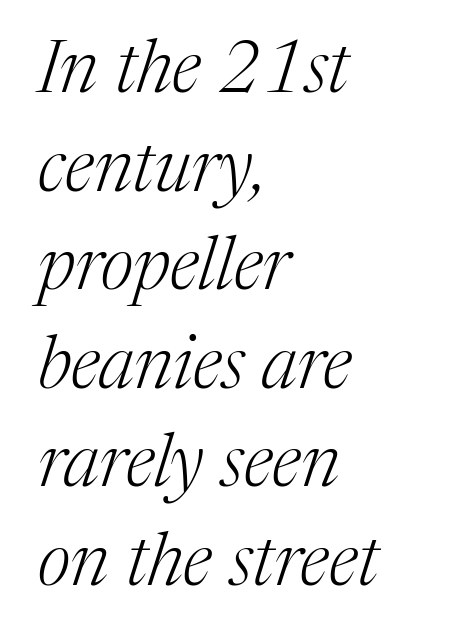
{"serif": "yes", "italic": "yes", "lean": "right", "slant_degrees": 17, "bold": "no", "weight": "light", "width": "normal", "stroke_contrast": "medium", "x_height": "medium", "monospaced": "no", "underline": "no", "align": "left", "line_spacing": "normal", "line_spacing_ratio": 1.35, "letter_spacing": "normal", "letter_spacing_em": 0.0, "glyph_px": 73}
